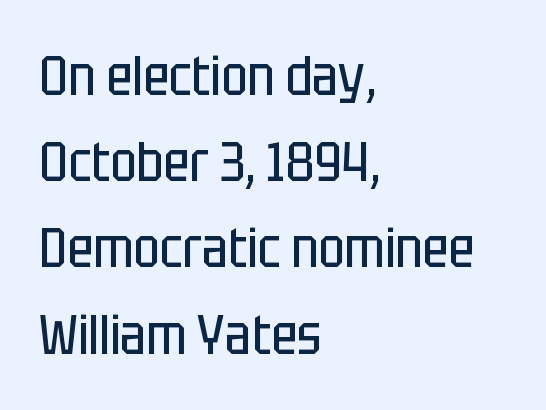
Tracking value appears to be zero — textbook default spacing. Ascenders rise straight up at ninety degrees. On a weight scale, this lands at 450 or below. The baseline area is clear. The rendering uses natural spacing where letterforms have individual widths. Quick note: interline space is typical.
